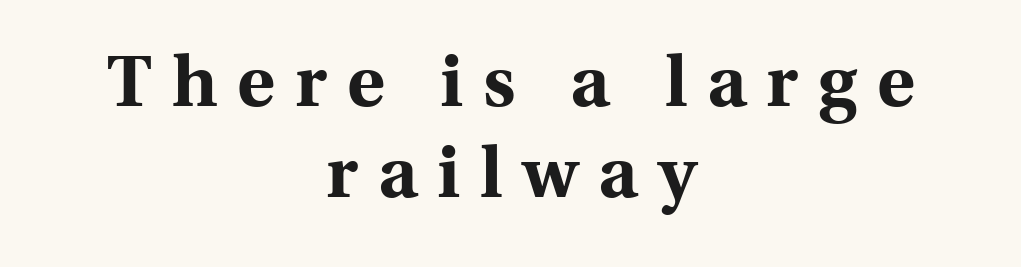
{"serif": "yes", "italic": "no", "bold": "yes", "weight": "bold", "width": "normal", "x_height": "medium", "monospaced": "no", "underline": "no", "align": "center", "line_spacing": "normal", "line_spacing_ratio": 1.26, "letter_spacing": "wide", "letter_spacing_em": 0.28, "glyph_px": 72}
